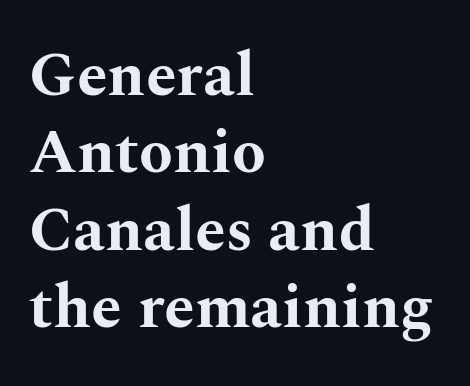
{"serif": "yes", "italic": "no", "bold": "yes", "weight": "bold", "width": "wide", "stroke_contrast": "medium", "x_height": "medium", "monospaced": "no", "underline": "no", "align": "left", "line_spacing": "normal", "line_spacing_ratio": 1.25, "letter_spacing": "normal", "letter_spacing_em": 0.0, "glyph_px": 62}
